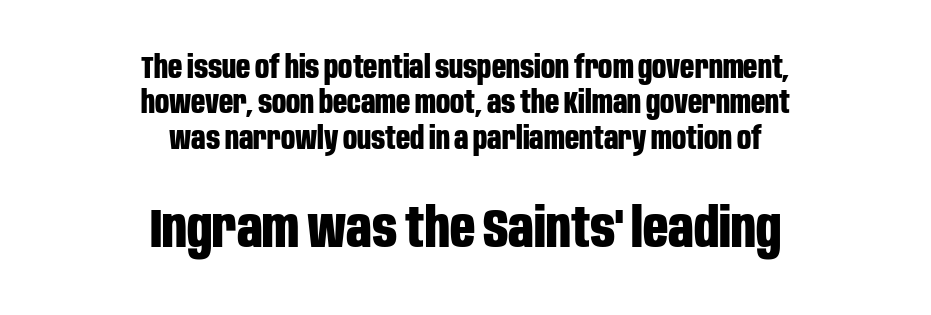
{"serif": "no", "italic": "no", "bold": "yes", "weight": "bold", "width": "condensed", "stroke_contrast": "low", "x_height": "large", "monospaced": "no", "underline": "no", "align": "center", "line_spacing": "tight", "line_spacing_ratio": 1.14, "letter_spacing": "normal", "letter_spacing_em": 0.0, "larger_block": "second", "size_ratio": 1.77, "glyph_px": 55}
